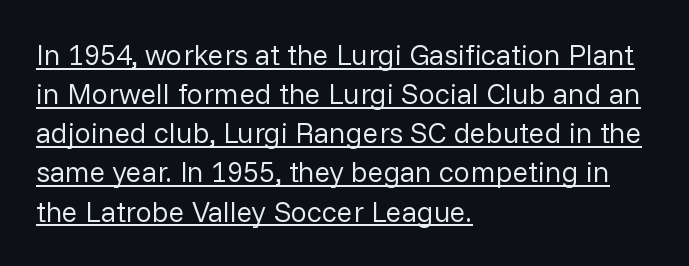
{"serif": "no", "italic": "no", "bold": "no", "weight": "regular", "width": "normal", "stroke_contrast": "low", "x_height": "medium", "monospaced": "no", "underline": "yes", "align": "left", "line_spacing": "normal", "line_spacing_ratio": 1.35, "letter_spacing": "normal", "letter_spacing_em": 0.0, "glyph_px": 29}
